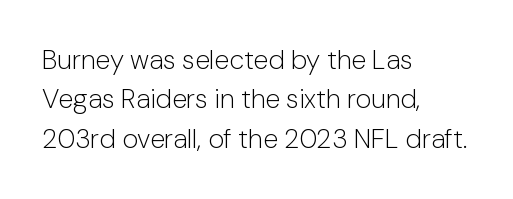
{"italic": "no", "bold": "no", "underline": "no", "align": "left", "line_spacing": "normal", "line_spacing_ratio": 1.46, "letter_spacing": "normal", "letter_spacing_em": 0.0, "glyph_px": 27}
